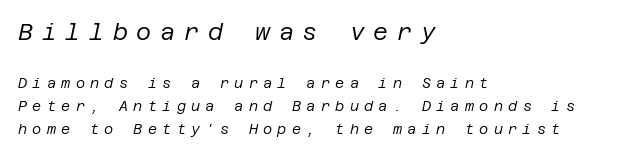
Q: Is the text bold? A: No.
Q: Is the text italic (slanted)? A: Yes, it leans right by about 12 degrees.
Q: Is the text underlined? A: No.
Q: How is the paragraph aligned? A: Left-aligned.
Q: Is the spacing between letters normal or unusually wide? A: Unusually wide.
Q: Is the spacing between lines tight, normal or loose? A: Normal.
Q: Which block of text is set in a larger size, the first (top) or the second (bottom)? A: The first (top) one.
